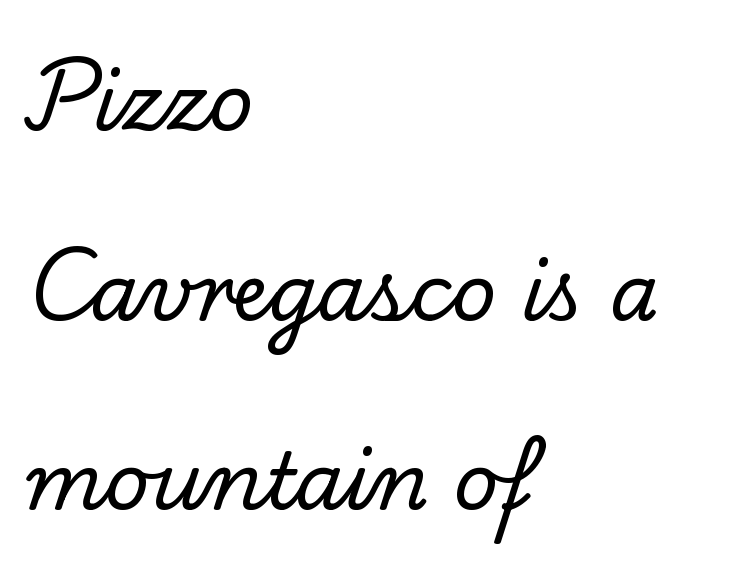
Q: Is the text italic (slanted)? A: Yes.
Q: Is the typeface a serif or a sans-serif typeface? A: Serif.
Q: Is the text underlined? A: No.
Q: How is the paragraph aligned? A: Left-aligned.
Q: Is the spacing between letters normal or unusually wide? A: Normal.
Q: Is the spacing between lines tight, normal or loose? A: Loose.
Q: Width (condensed, normal, or wide)? A: Normal.
Q: Stroke contrast? A: Low.
Q: x-height? A: Small.
Q: Monospaced? A: No.
